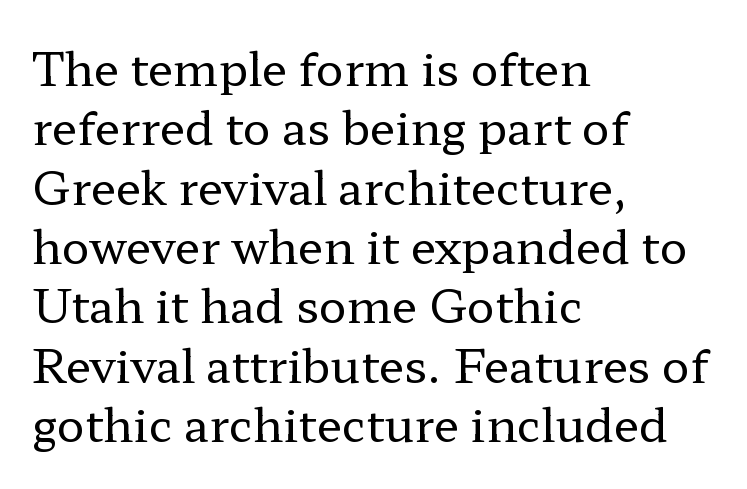
The image shows 46 px regular-weight, wide serif type, upright; set left-aligned, normal line spacing (1.29x), normal letter spacing, not underlined; low stroke contrast and a medium x-height.
